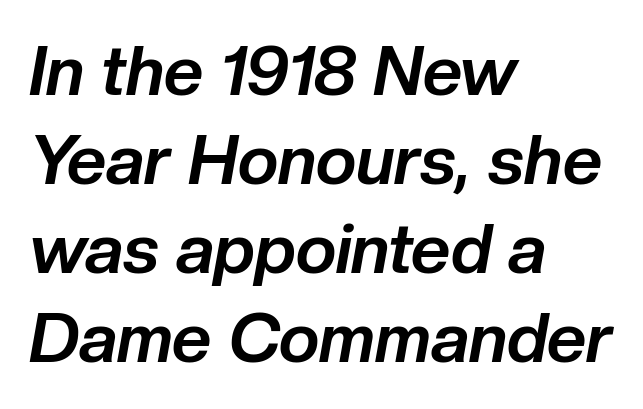
Tracking value appears to be zero — textbook default spacing. Plenty of ink on the page — the face is bold. Alignment: flush left. Reading down the column, the eye jumps a familiar distance to each next line. Each row of text sits above clean, open space. The face used here is proportionally spaced, like ordinary book or web type.
